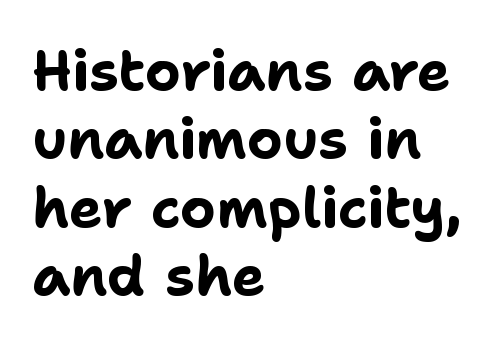
{"serif": "no", "italic": "no", "bold": "yes", "weight": "bold", "width": "normal", "stroke_contrast": "low", "x_height": "medium", "monospaced": "no", "underline": "no", "align": "left", "line_spacing_ratio": 1.22, "letter_spacing": "normal", "letter_spacing_em": 0.0, "glyph_px": 56}
